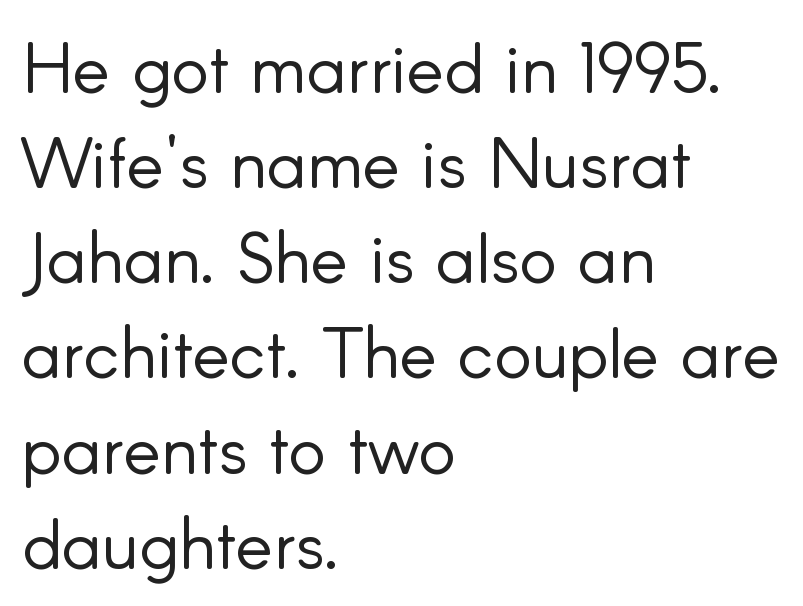
Q: Is the text bold? A: No.
Q: Is the text italic (slanted)? A: No, it is upright.
Q: Is the typeface a serif or a sans-serif typeface? A: Sans-serif.
Q: Is the text underlined? A: No.
Q: How is the paragraph aligned? A: Left-aligned.
Q: Is the spacing between letters normal or unusually wide? A: Normal.
Q: Is the spacing between lines tight, normal or loose? A: Normal.
Q: Width (condensed, normal, or wide)? A: Normal.
Q: Stroke contrast? A: Low.
Q: x-height? A: Small.
Q: Monospaced? A: No.
